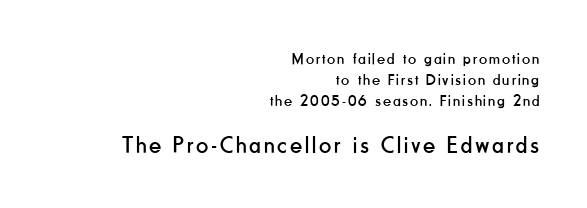
The image shows 24 px text type, upright; set right-aligned, normal line spacing (1.31x), not underlined; the second (bottom) block is 1.5x larger.
